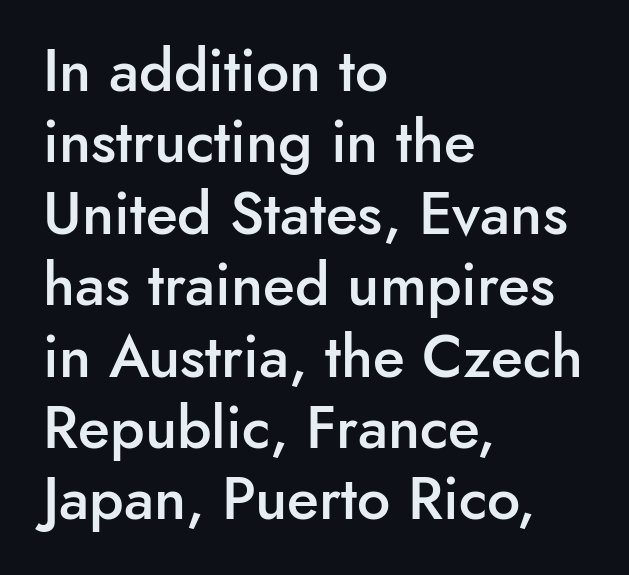
{"serif": "no", "italic": "no", "bold": "semi", "weight": "semibold", "width": "normal", "stroke_contrast": "low", "x_height": "small", "monospaced": "no", "underline": "no", "align": "left", "line_spacing_ratio": 1.21, "letter_spacing": "normal", "letter_spacing_em": 0.0, "glyph_px": 59}
